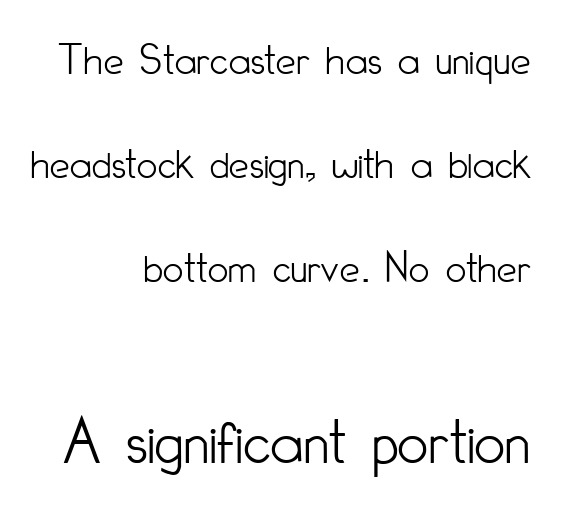
{"serif": "no", "italic": "no", "bold": "no", "weight": "light", "width": "condensed", "stroke_contrast": "low", "x_height": "small", "monospaced": "no", "underline": "no", "align": "right", "line_spacing": "loose", "line_spacing_ratio": 2.31, "letter_spacing": "normal", "letter_spacing_em": 0.0, "larger_block": "second", "size_ratio": 1.51, "glyph_px": 68}
